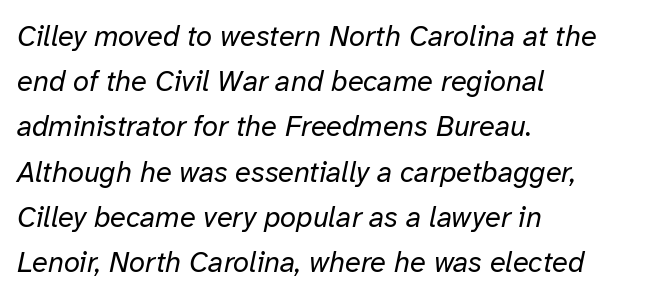
No word sits above an underline. The letters sit at their default tracking, neither squeezed nor spread. How would I describe the line gaps? Plain and ordinary. The letters look calm and open, with moderate or lighter stems. These lines are rendered in a variable-pitch font.
